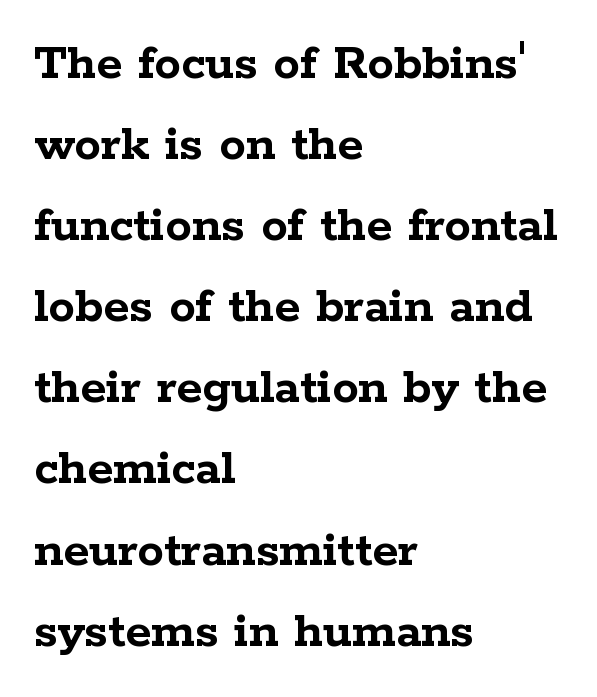
Q: Is the text bold? A: Yes.
Q: Is the text italic (slanted)? A: No, it is upright.
Q: Is the typeface a serif or a sans-serif typeface? A: Serif.
Q: Is the text underlined? A: No.
Q: How is the paragraph aligned? A: Left-aligned.
Q: Is the spacing between letters normal or unusually wide? A: Normal.
Q: Is the spacing between lines tight, normal or loose? A: Normal.
Q: Width (condensed, normal, or wide)? A: Wide.
Q: Stroke contrast? A: Low.
Q: x-height? A: Medium.
Q: Monospaced? A: No.
